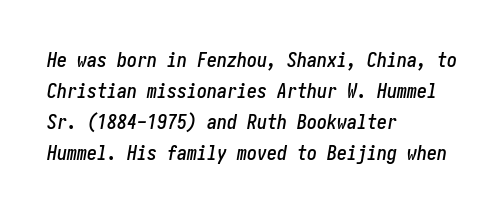
The strip under each line holds only bare page. Spacing between characters is what you'd get straight out of the box. Is the type slanted? Yes — the strokes lean at a clear angle. Every row of glyphs begins at an identical x-position on the left. Regarding leading, the lines here are spaced in the standard way.
